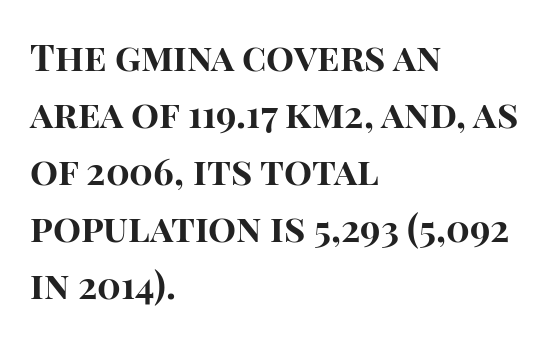
The image shows 37 px bold sans-serif type, upright; set left-aligned, normal line spacing (1.54x), normal letter spacing, not underlined; high stroke contrast and a large x-height.
